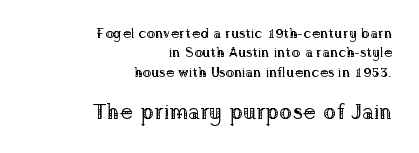
Leading: standard. The face used here appears at its bigger size in the lower chunk. Line endings align vertically; line beginnings do not. Honestly, the letter spacing is just normal — you wouldn't notice it.
